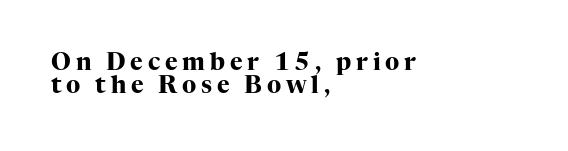
The image shows 24 px bold type, upright; set left-aligned, tight line spacing (0.97x), unusually wide letter spacing (+0.2 em), not underlined.
